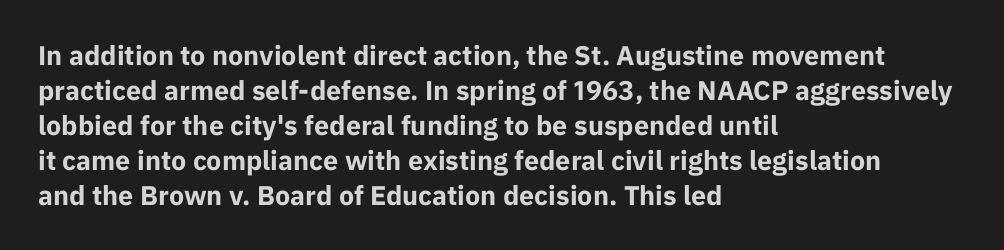
The image shows 27 px bold type, upright; set left-aligned, normal line spacing (1.3x), normal letter spacing, not underlined.
